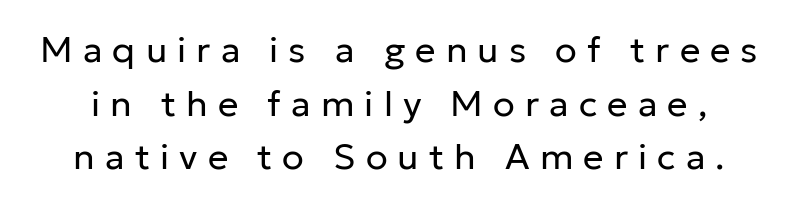
Varying glyph widths throughout — classic text-font behaviour. Compared with typical body copy, the letter spacing here is much looser. Reading down the column, the eye jumps a familiar distance to each next line. A clean baseline with only descenders dipping below it.
